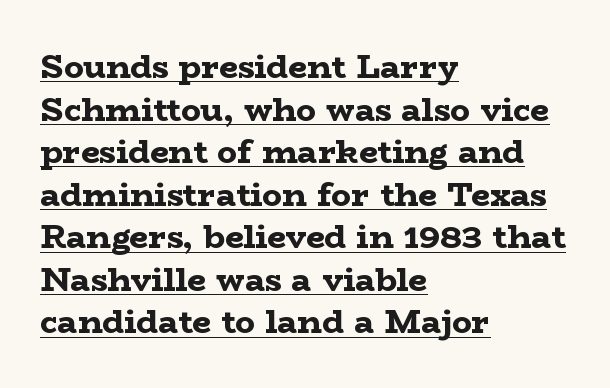
Reading down the column, the eye jumps a familiar distance to each next line. Classification — serif. Tracking here is standard; glyphs follow each other at the usual distance. The letters stand upright; this is a roman face. These lines stack with their left ends in a neat column.
